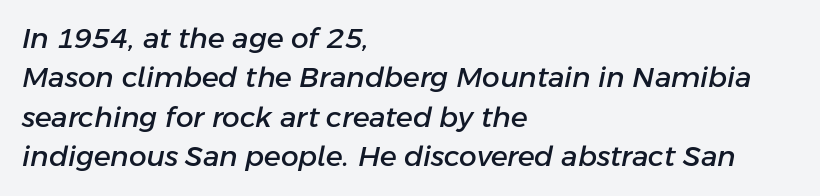
Q: Is the text italic (slanted)? A: Yes, it leans right by about 11 degrees.
Q: Is the text underlined? A: No.
Q: How is the paragraph aligned? A: Left-aligned.
Q: Is the spacing between letters normal or unusually wide? A: Normal.
Q: Is the spacing between lines tight, normal or loose? A: Normal.
Q: Width (condensed, normal, or wide)? A: Normal.
Q: Stroke contrast? A: Low.
Q: x-height? A: Medium.
Q: Monospaced? A: No.
